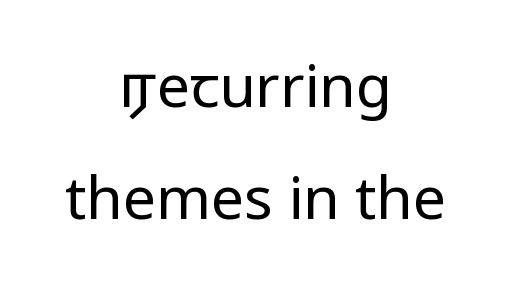
Line starts and ends both wander, symmetrically. In terms of letterspacing, this is plain default setting. Stem width sits at or under what a default text font uses. Letters rest on an invisible, unmarked baseline. Unlike a traditional serif, this face leaves its strokes unadorned.
